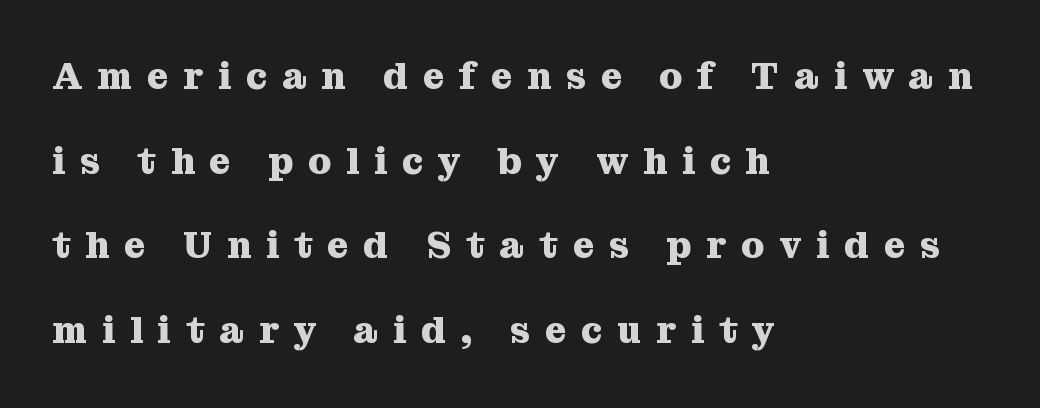
The image shows 37 px heavy serif type, upright; set left-aligned, loose line spacing (2.29x), unusually wide letter spacing (+0.4 em), not underlined; medium stroke contrast and a medium x-height.
